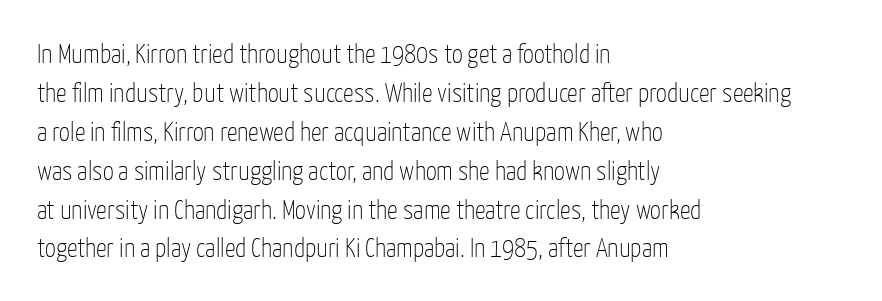
Q: Is the text bold? A: No.
Q: Is the text italic (slanted)? A: No, it is upright.
Q: Is the text underlined? A: No.
Q: How is the paragraph aligned? A: Left-aligned.
Q: Is the spacing between letters normal or unusually wide? A: Normal.
Q: Is the spacing between lines tight, normal or loose? A: Normal.
